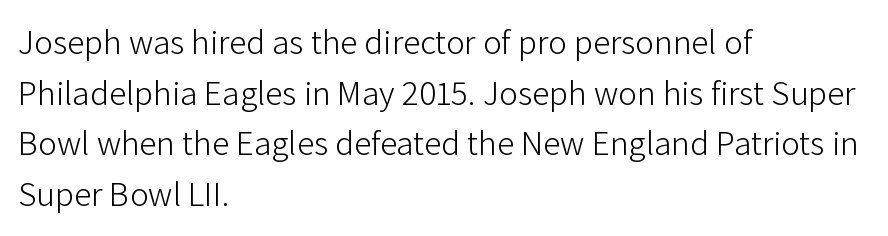
You can tell from the bare stems that sans-serif type was used. Think of a printed novel: that variable character pitch is what you see here. Typeset ragged right — the left edge is the straight one. Tracking here is standard; glyphs follow each other at the usual distance. Rule under the text: the space is simply empty. Is the type heavy? It reads as light-to-regular instead.
